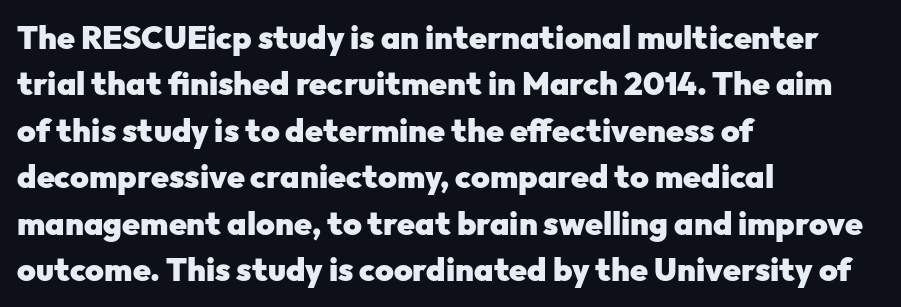
{"serif": "no", "italic": "no", "bold": "yes", "weight": "heavy", "width": "normal", "stroke_contrast": "low", "x_height": "medium", "monospaced": "no", "underline": "no", "align": "left", "line_spacing": "normal", "line_spacing_ratio": 1.45, "letter_spacing": "normal", "letter_spacing_em": 0.0, "glyph_px": 32}
